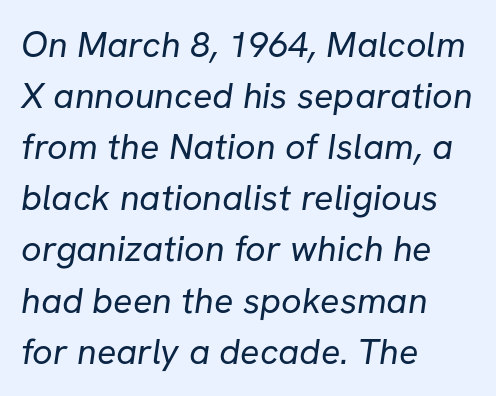
Q: Is the text bold? A: No.
Q: Is the typeface a serif or a sans-serif typeface? A: Sans-serif.
Q: Is the text underlined? A: No.
Q: How is the paragraph aligned? A: Left-aligned.
Q: Is the spacing between letters normal or unusually wide? A: Normal.
Q: Is the spacing between lines tight, normal or loose? A: Normal.
Q: Width (condensed, normal, or wide)? A: Normal.
Q: Stroke contrast? A: Low.
Q: x-height? A: Medium.
Q: Monospaced? A: No.
